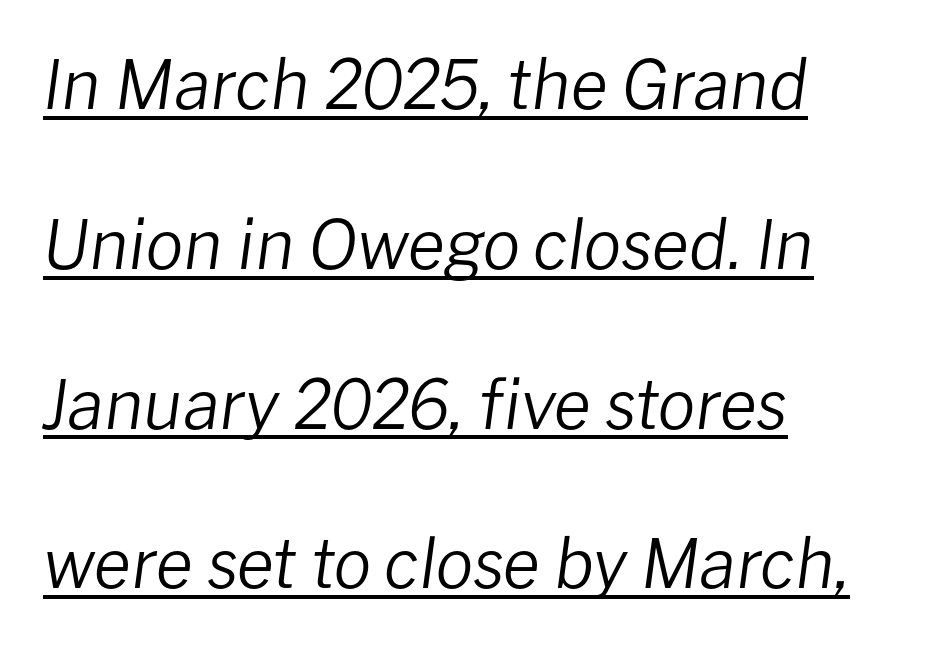
{"italic": "yes", "lean": "right", "slant_degrees": 8, "bold": "no", "weight": "regular", "width": "normal", "stroke_contrast": "low", "x_height": "medium", "monospaced": "no", "underline": "yes", "align": "left", "line_spacing": "loose", "line_spacing_ratio": 2.35, "letter_spacing": "normal", "letter_spacing_em": 0.0, "glyph_px": 68}
